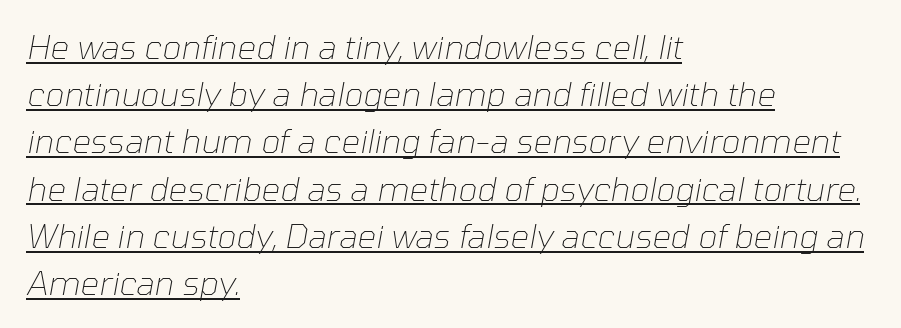
These lines sit exactly where default settings would place them. In CSS terms this would be text-align: left. The weight tops out at a normal text grade. This rendering features underlined lettering. Here the designer chose a conventional face with non-uniform glyph widths. This sample uses an oblique cut, with every glyph tilted off the vertical.
